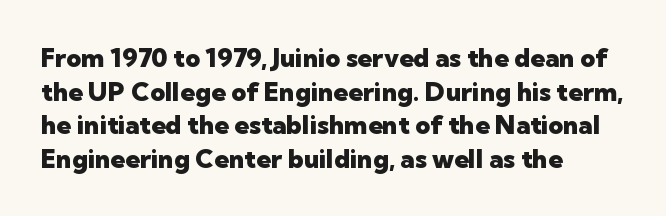
Regarding leading, the lines here are spaced in the standard way. Nothing unusual about the tracking: characters are spaced as the font intends. Clear beneath every line of the passage. The compositor pushed each line to the left boundary. Ascenders rise straight up at ninety degrees. The font is running at its bold setting.
